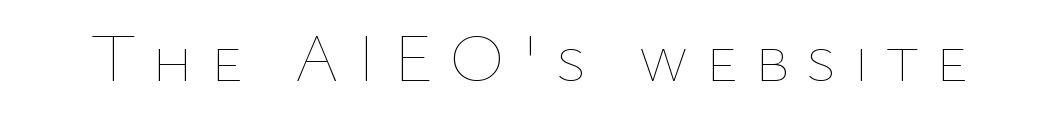
{"italic": "no", "bold": "no", "weight": "thin", "width": "normal", "stroke_contrast": "low", "x_height": "medium", "monospaced": "no", "underline": "no", "letter_spacing": "wide", "letter_spacing_em": 0.24, "glyph_px": 69}
